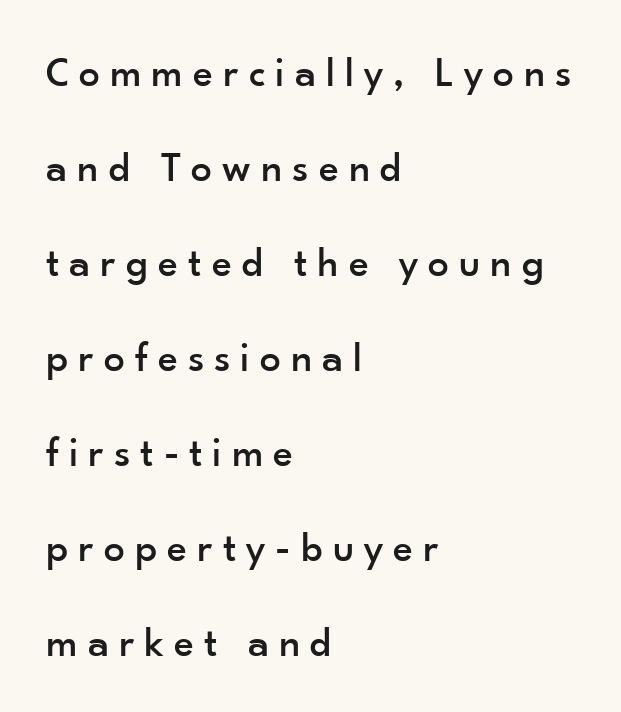
{"serif": "no", "italic": "no", "width": "normal", "stroke_contrast": "low", "x_height": "small", "monospaced": "no", "underline": "no", "align": "left", "line_spacing": "loose", "line_spacing_ratio": 2.26, "letter_spacing": "wide", "letter_spacing_em": 0.24, "glyph_px": 42}
